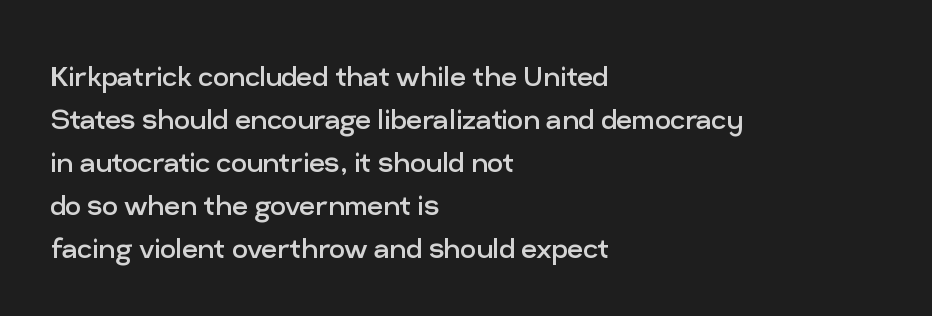
The image shows 35 px regular-weight sans-serif type, upright; set left-aligned, line spacing 1.23x, normal letter spacing, not underlined; low stroke contrast and a medium x-height.
